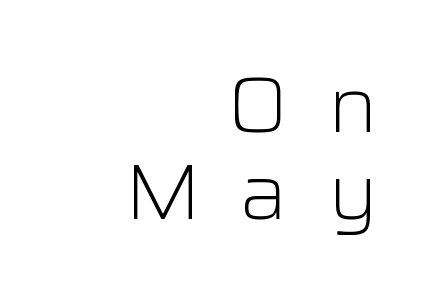
{"serif": "no", "italic": "no", "bold": "no", "weight": "light", "width": "normal", "stroke_contrast": "low", "x_height": "medium", "monospaced": "no", "underline": "no", "align": "right", "line_spacing": "tight", "line_spacing_ratio": 1.12, "letter_spacing": "wide", "letter_spacing_em": 0.5, "glyph_px": 78}
